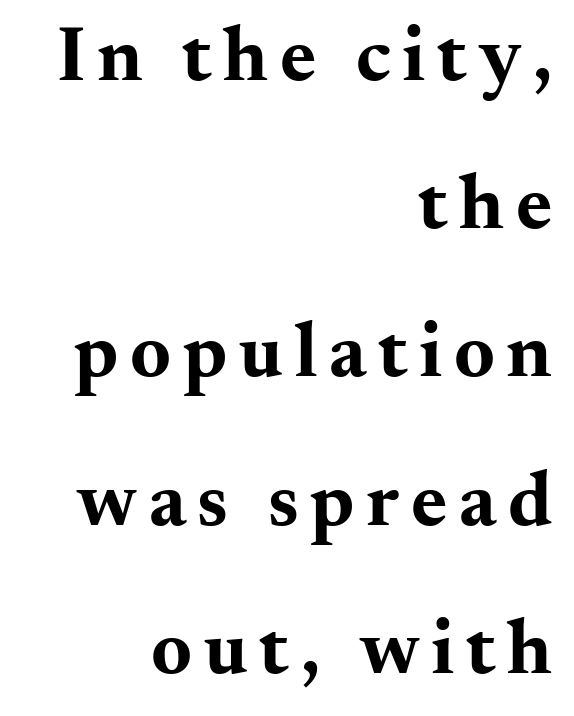
You could not count columns in this text — the font is proportionally spaced. Check under the words: just untouched page. Stroke terminals: seriffed. If you drew a ruler down the right edge, every line would touch it. A typesetter would mark this as roman, not italic.
